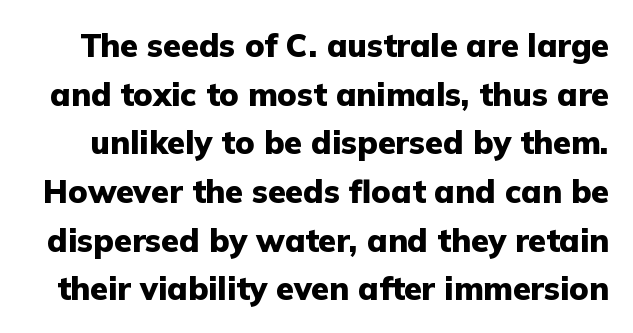
Q: Is the text bold? A: Yes.
Q: Is the text italic (slanted)? A: No, it is upright.
Q: Is the typeface a serif or a sans-serif typeface? A: Sans-serif.
Q: Is the text underlined? A: No.
Q: Is the spacing between letters normal or unusually wide? A: Normal.
Q: Is the spacing between lines tight, normal or loose? A: Normal.
Q: Width (condensed, normal, or wide)? A: Normal.
Q: Stroke contrast? A: Low.
Q: x-height? A: Medium.
Q: Monospaced? A: No.
